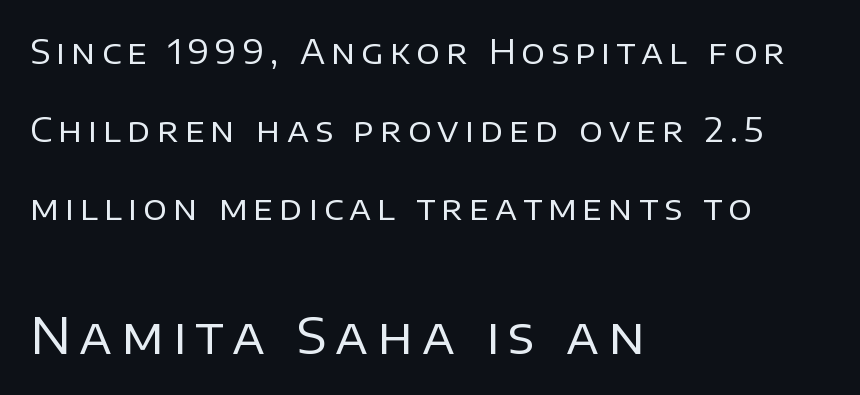
Horizontally, the lines are justified to the leading edge only. When letters stand straight like this, we call the style roman or upright. You get the small type first, then a jump to larger type. A typesetter would call this leading open, well beyond the default. Is this a heavy cut? Hardly; it is regular or lighter. The rendering uses natural spacing where letterforms have individual widths.
